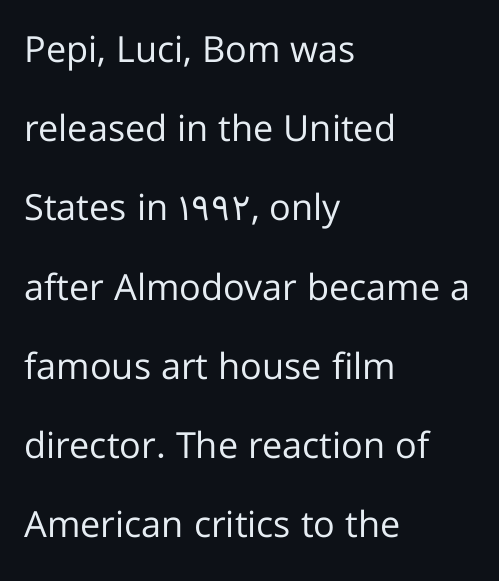
The weight tops out at a normal text grade. Regarding leading, the lines here are spaced well apart. Unlike italic type, these characters show no tilt at all. Spacing verdict: proportional, widths tailored to each character. Casual observation: everything's shoved over to the left. In terms of letterspacing, this is plain default setting.
